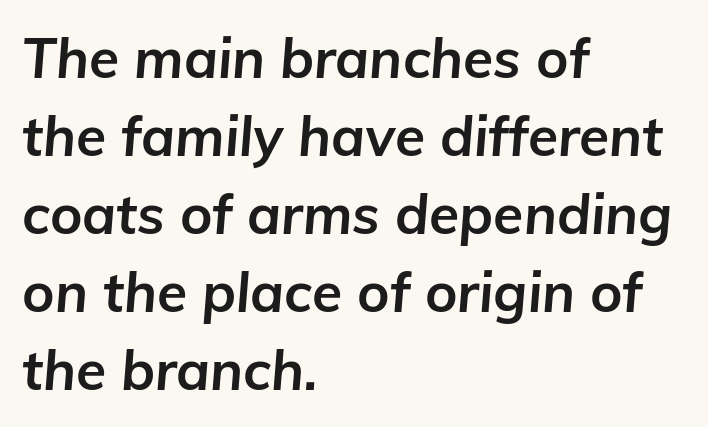
Look at the stroke-to-counter ratio: heavy, a bold. The lettering tilts uniformly, giving the passage an italic look. Quick note: underline off. Visually the block forms a straight wall on the left and a jagged coastline on the right. The rendering uses a moderate line-height, typical for paragraphs.
